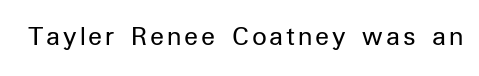
{"serif": "no", "italic": "no", "bold": "no", "weight": "regular", "width": "normal", "stroke_contrast": "low", "x_height": "medium", "monospaced": "no", "underline": "no", "glyph_px": 29}
